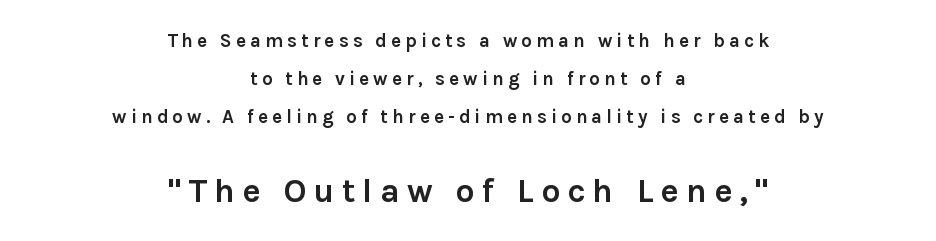
Q: Is the text bold? A: Yes.
Q: Is the text italic (slanted)? A: No, it is upright.
Q: Is the typeface a serif or a sans-serif typeface? A: Sans-serif.
Q: Is the text underlined? A: No.
Q: How is the paragraph aligned? A: Centered.
Q: Is the spacing between letters normal or unusually wide? A: Unusually wide.
Q: Is the spacing between lines tight, normal or loose? A: Loose.
Q: Which block of text is set in a larger size, the first (top) or the second (bottom)? A: The second (bottom) one.
Q: Width (condensed, normal, or wide)? A: Normal.
Q: Stroke contrast? A: Low.
Q: x-height? A: Medium.
Q: Monospaced? A: No.
